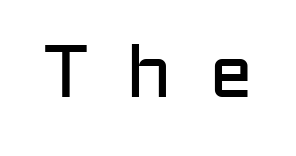
Q: Is the text bold? A: No.
Q: Is the text italic (slanted)? A: No, it is upright.
Q: Is the typeface a serif or a sans-serif typeface? A: Sans-serif.
Q: Is the text underlined? A: No.
Q: Is the spacing between letters normal or unusually wide? A: Unusually wide.
Q: Width (condensed, normal, or wide)? A: Normal.
Q: Stroke contrast? A: Low.
Q: x-height? A: Medium.
Q: Monospaced? A: No.
